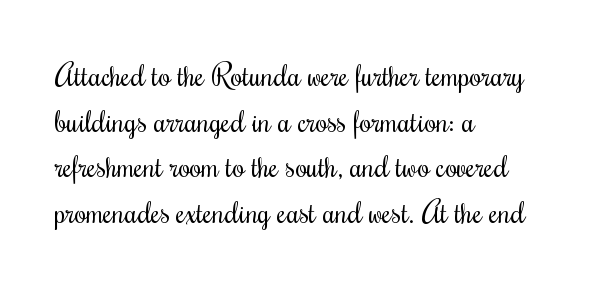
{"serif": "yes", "bold": "no", "weight": "regular", "width": "condensed", "stroke_contrast": "medium", "x_height": "small", "monospaced": "no", "underline": "no", "align": "left", "line_spacing": "normal", "line_spacing_ratio": 1.52, "letter_spacing": "normal", "letter_spacing_em": 0.0, "glyph_px": 30}
